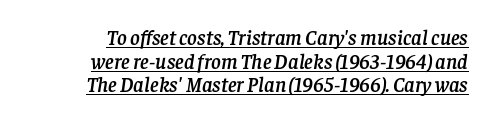
Q: Is the text italic (slanted)? A: Yes, it leans right by about 8 degrees.
Q: Is the text underlined? A: Yes.
Q: How is the paragraph aligned? A: Right-aligned.
Q: Is the spacing between letters normal or unusually wide? A: Normal.
Q: Is the spacing between lines tight, normal or loose? A: Tight.
